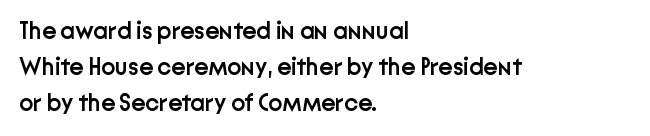
Quick note: not italic, upright. The baseline area is clear. Short and long lines alike share a common starting point at left. Students, observe: this is what conventionally led text looks like.
